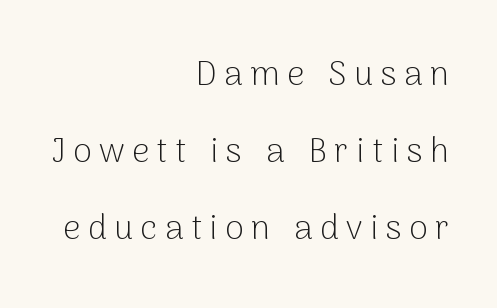
{"serif": "no", "italic": "no", "bold": "no", "weight": "light", "width": "normal", "stroke_contrast": "low", "x_height": "medium", "monospaced": "no", "underline": "no", "align": "right", "line_spacing": "loose", "line_spacing_ratio": 2.27, "letter_spacing": "wide", "letter_spacing_em": 0.22, "glyph_px": 34}
